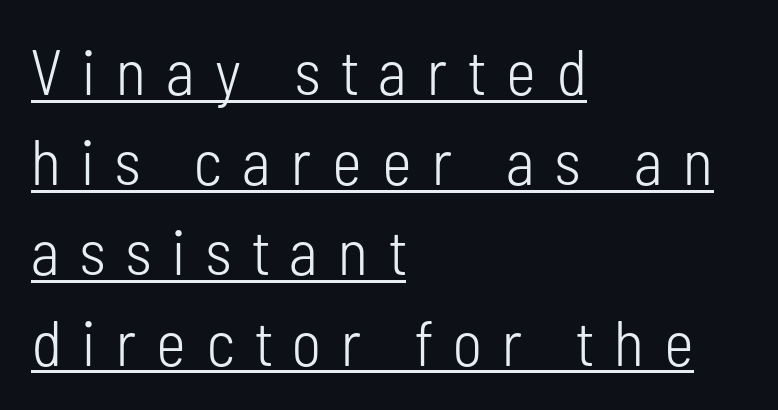
The image shows 64 px light, condensed sans-serif type, upright; set left-aligned, normal line spacing (1.41x), unusually wide letter spacing (+0.32 em), underlined; low stroke contrast and a medium x-height.
